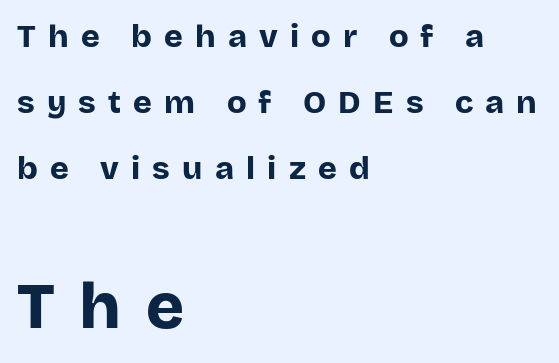
{"serif": "no", "italic": "no", "bold": "yes", "weight": "bold", "width": "normal", "stroke_contrast": "low", "x_height": "large", "monospaced": "no", "underline": "no", "align": "left", "line_spacing": "loose", "line_spacing_ratio": 2.06, "letter_spacing": "wide", "letter_spacing_em": 0.38, "larger_block": "second", "size_ratio": 2.03, "glyph_px": 65}
